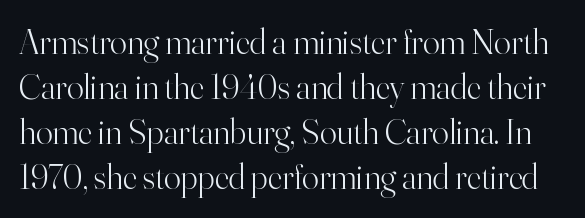
Are there feet on the stems? There are — it's a serif. The passage shown has conventional tracking throughout. The passage shown stacks its lines at a standard gap. Think standard paragraph weight, or any step lighter than that. A typesetter would call this proportional, since set widths differ per character.
